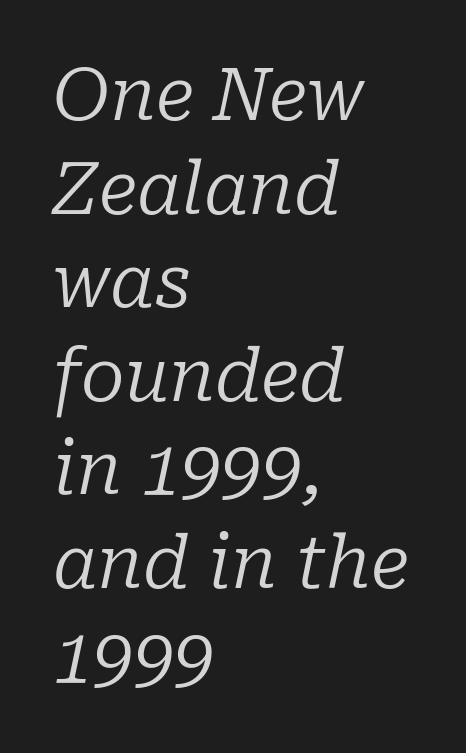
Q: Is the text bold? A: No.
Q: Is the text italic (slanted)? A: Yes, it leans right by about 10 degrees.
Q: Is the typeface a serif or a sans-serif typeface? A: Serif.
Q: Is the text underlined? A: No.
Q: How is the paragraph aligned? A: Left-aligned.
Q: Is the spacing between letters normal or unusually wide? A: Normal.
Q: Is the spacing between lines tight, normal or loose? A: Normal.
Q: Width (condensed, normal, or wide)? A: Normal.
Q: Stroke contrast? A: Low.
Q: x-height? A: Medium.
Q: Monospaced? A: No.
